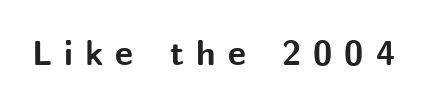
Each letter keeps its own natural width here, so spacing adapts to shape. The characters look thick and weighty, a clear bold. Letterform terminals end flat and unadorned throughout the passage. Short note: letters widely spaced. The passage shown is not underscored anywhere. When letters stand straight like this, we call the style roman or upright.
